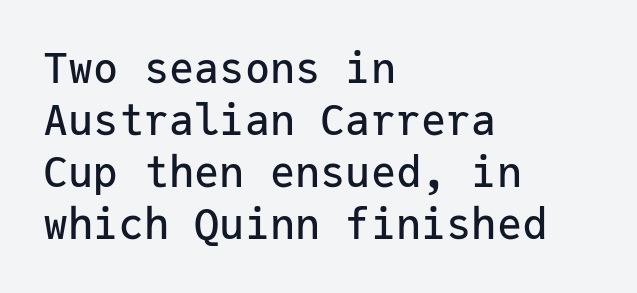
The image shows 42 px sans-serif type, upright, monospaced; set left-aligned, line spacing 1.24x, normal letter spacing, not underlined; low stroke contrast and a medium x-height.
